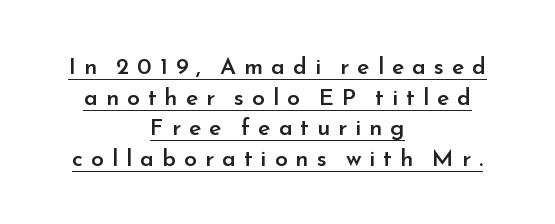
The image shows 23 px text type, upright; set centered, normal line spacing (1.33x), unusually wide letter spacing (+0.35 em), underlined.
